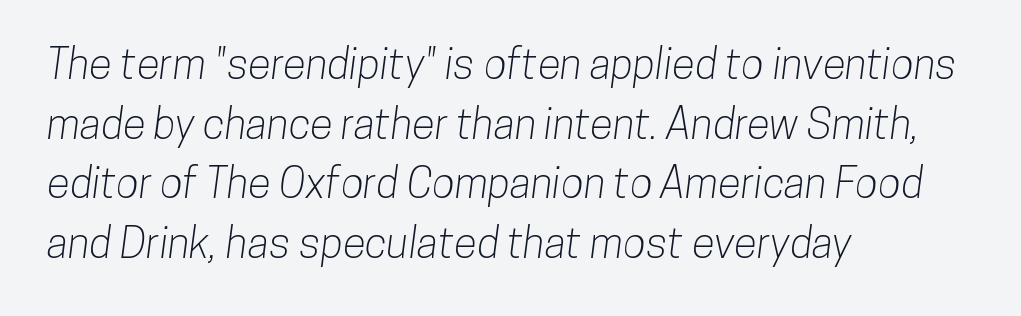
{"serif": "no", "width": "condensed", "stroke_contrast": "low", "x_height": "medium", "monospaced": "no", "underline": "no", "align": "left", "line_spacing": "normal", "line_spacing_ratio": 1.42, "letter_spacing": "normal", "letter_spacing_em": 0.0, "glyph_px": 42}
